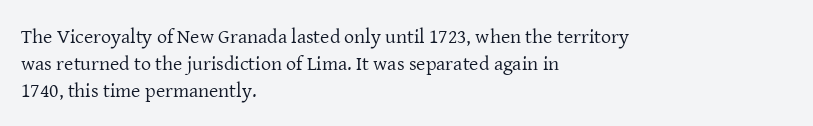
{"italic": "no", "bold": "no", "underline": "no", "align": "left", "line_spacing": "normal", "line_spacing_ratio": 1.35, "letter_spacing": "normal", "letter_spacing_em": 0.0, "glyph_px": 20}
